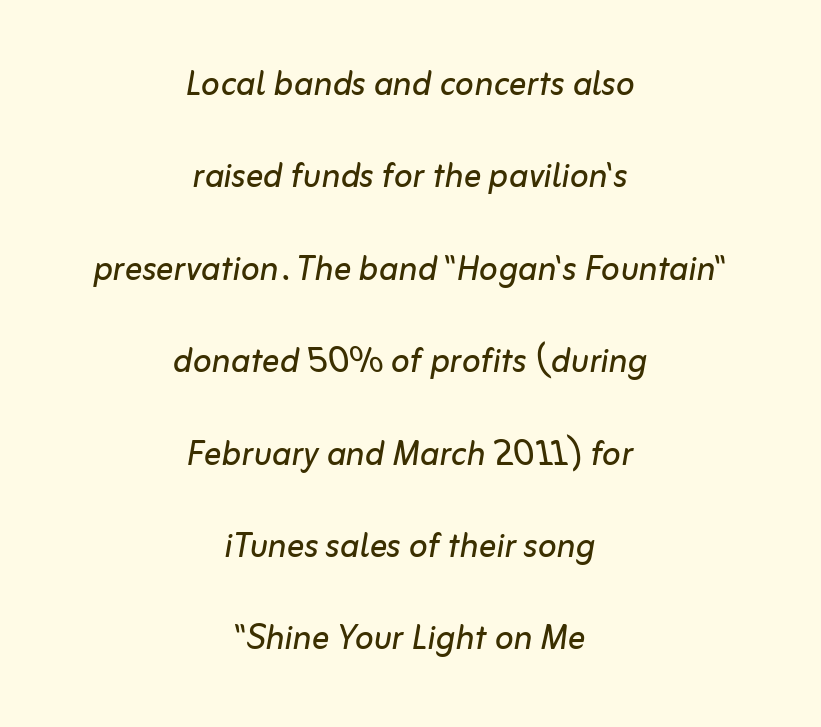
Character widths vary here, with narrow letters taking less room than wide ones. Observe the ordinary spacing: letters are neighbours, not strangers. Characters are canted at an angle relative to the baseline's perpendicular. Heft: none added — not bold.
